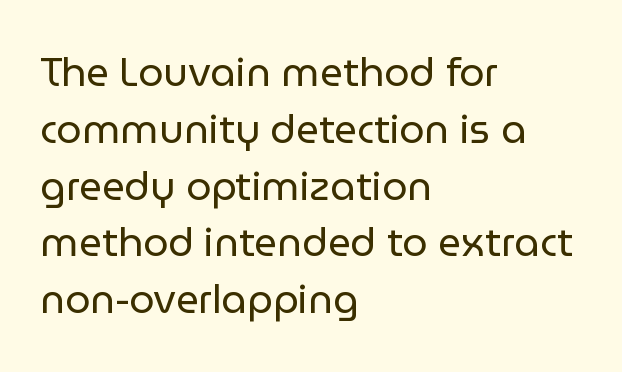
The image shows 40 px regular-weight sans-serif type, upright; set left-aligned, normal line spacing (1.42x), normal letter spacing, not underlined; low stroke contrast and a medium x-height.
